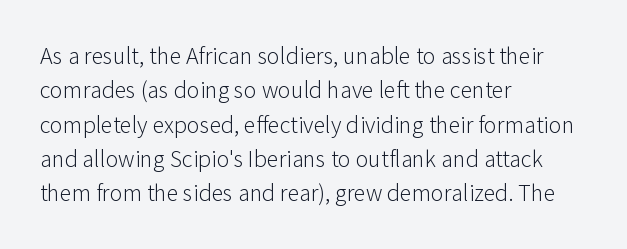
Vertical stems look standard width or narrower in stroke. Default kerning and tracking; the words read as compact shapes. These lines are set flush left with a ragged right edge. The baseline area is clear.
